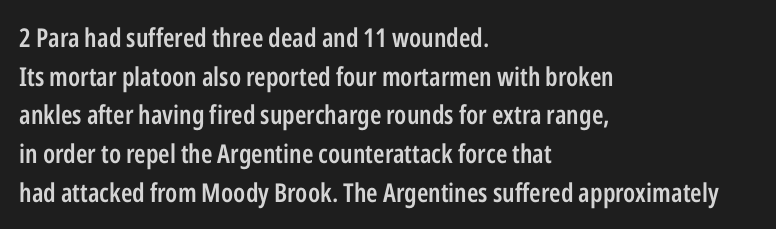
What stands out about the letter spacing? Nothing — it is the standard amount. Where is the straight margin? On the left. The glyphs are unaccompanied by any horizontal stroke below them. Is there any slant? The stems are plumb. The leading is moderate, giving the passage an even texture.
